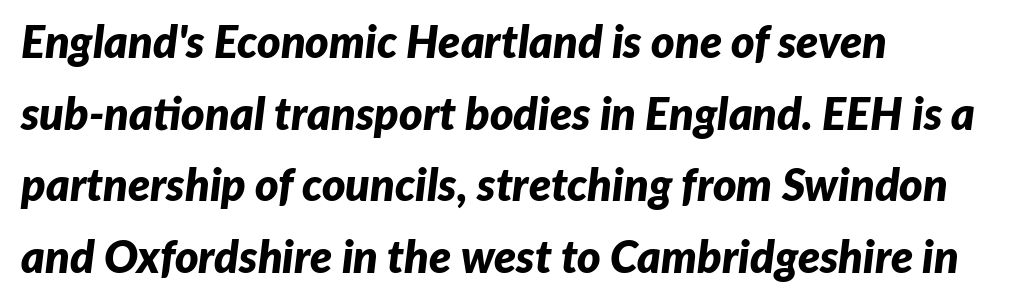
Q: Is the text bold? A: Yes.
Q: Is the text italic (slanted)? A: Yes, it leans right by about 7 degrees.
Q: Is the text underlined? A: No.
Q: How is the paragraph aligned? A: Left-aligned.
Q: Is the spacing between letters normal or unusually wide? A: Normal.
Q: Is the spacing between lines tight, normal or loose? A: Normal.
Q: Width (condensed, normal, or wide)? A: Normal.
Q: Stroke contrast? A: Low.
Q: x-height? A: Medium.
Q: Monospaced? A: No.
